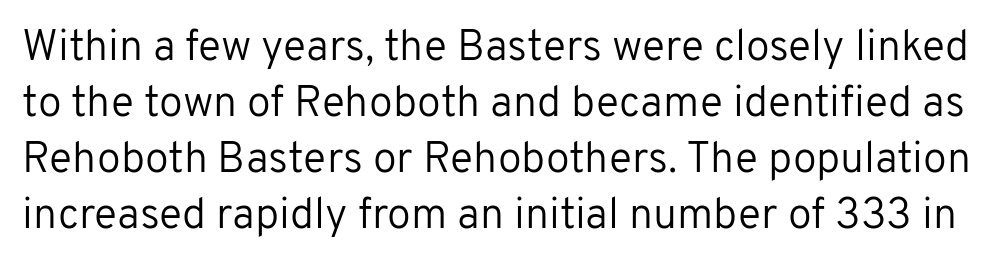
{"serif": "no", "italic": "no", "bold": "no", "weight": "regular", "width": "normal", "stroke_contrast": "low", "x_height": "medium", "monospaced": "no", "underline": "no", "line_spacing": "normal", "line_spacing_ratio": 1.3, "letter_spacing": "normal", "letter_spacing_em": 0.0, "glyph_px": 43}
